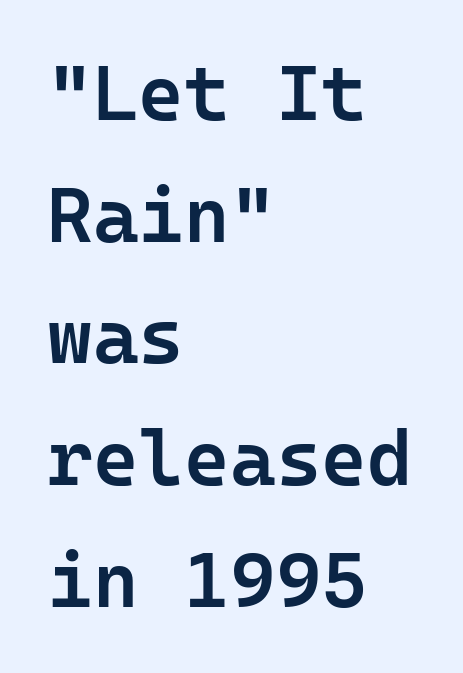
Q: Is the text bold? A: Semi-bold.
Q: Is the text italic (slanted)? A: No, it is upright.
Q: Is the typeface a serif or a sans-serif typeface? A: Sans-serif.
Q: Is the text underlined? A: No.
Q: How is the paragraph aligned? A: Left-aligned.
Q: Is the spacing between letters normal or unusually wide? A: Normal.
Q: Is the spacing between lines tight, normal or loose? A: Normal.
Q: Width (condensed, normal, or wide)? A: Normal.
Q: Stroke contrast? A: Low.
Q: x-height? A: Medium.
Q: Monospaced? A: Yes.
